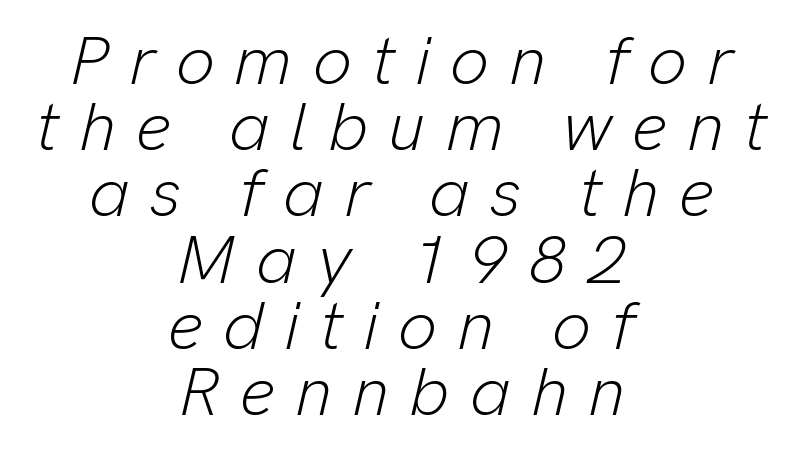
Q: Is the text bold? A: No.
Q: Is the text italic (slanted)? A: Yes, it leans right by about 13 degrees.
Q: Is the text underlined? A: No.
Q: How is the paragraph aligned? A: Centered.
Q: Is the spacing between letters normal or unusually wide? A: Unusually wide.
Q: Is the spacing between lines tight, normal or loose? A: Tight.
Q: Width (condensed, normal, or wide)? A: Normal.
Q: Stroke contrast? A: Low.
Q: x-height? A: Medium.
Q: Monospaced? A: No.
